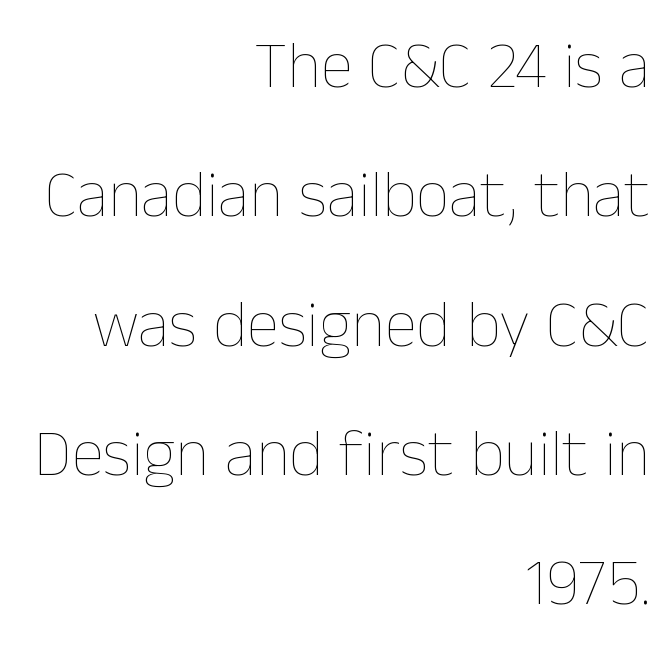
Where is the straight margin? On the right. A typesetter would call this leading open, well beyond the default. This sample uses plain, unmodified letter spacing. Just letters on the line, the space beneath them empty. Characters remain perfectly vertical along every line.
